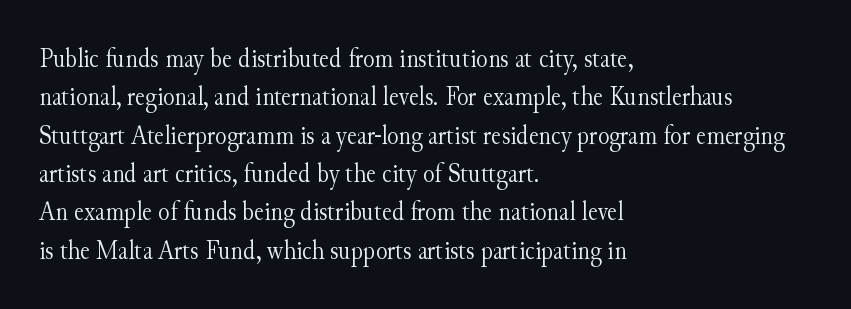
{"italic": "no", "bold": "no", "underline": "no", "align": "left", "line_spacing": "normal", "line_spacing_ratio": 1.42, "letter_spacing": "normal", "letter_spacing_em": 0.0, "glyph_px": 27}
